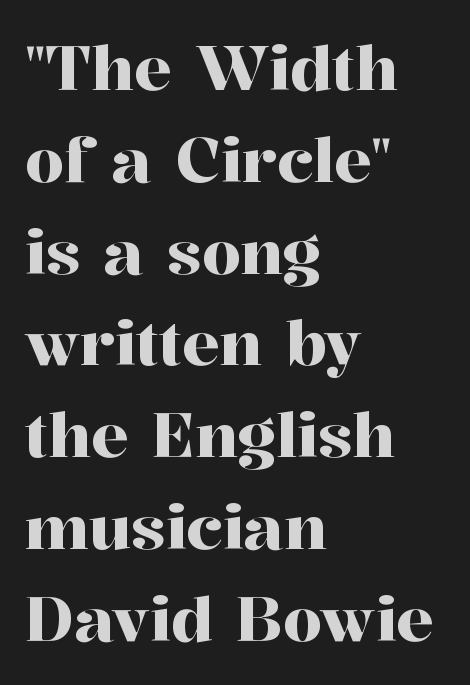
Q: Is the text italic (slanted)? A: No, it is upright.
Q: Is the typeface a serif or a sans-serif typeface? A: Serif.
Q: Is the text underlined? A: No.
Q: How is the paragraph aligned? A: Left-aligned.
Q: Is the spacing between letters normal or unusually wide? A: Normal.
Q: Is the spacing between lines tight, normal or loose? A: Normal.
Q: Width (condensed, normal, or wide)? A: Normal.
Q: Stroke contrast? A: High.
Q: x-height? A: Medium.
Q: Monospaced? A: No.
